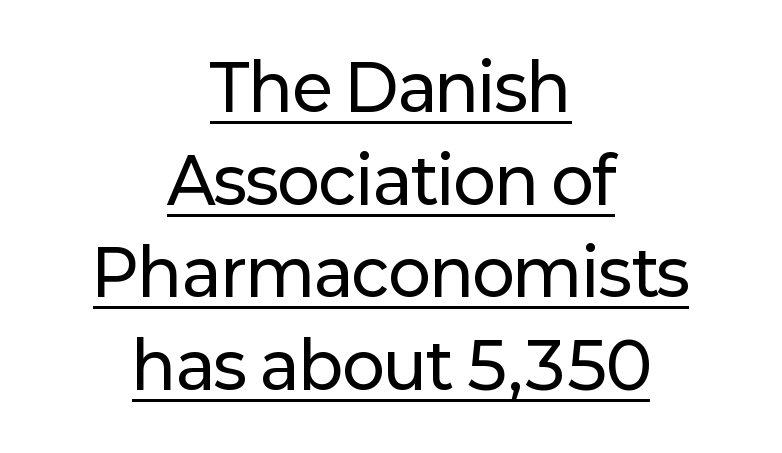
Q: Is the text italic (slanted)? A: No, it is upright.
Q: Is the typeface a serif or a sans-serif typeface? A: Sans-serif.
Q: Is the text underlined? A: Yes.
Q: How is the paragraph aligned? A: Centered.
Q: Is the spacing between letters normal or unusually wide? A: Normal.
Q: Is the spacing between lines tight, normal or loose? A: Normal.
Q: Width (condensed, normal, or wide)? A: Normal.
Q: Stroke contrast? A: Low.
Q: x-height? A: Medium.
Q: Monospaced? A: No.
